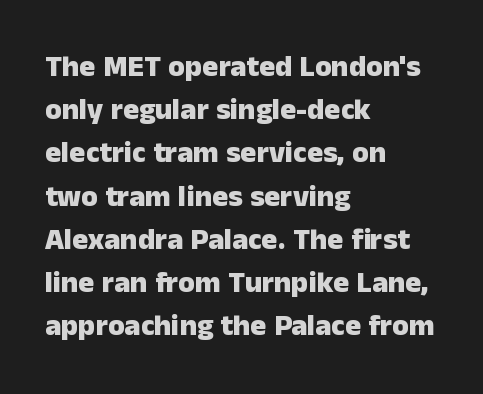
Summary of vertical rhythm: regular, with standard interline spacing. Check the space under the baseline: it is left empty. Type style note: lacks serifs. Tracking value appears to be zero — textbook default spacing. Emphasis by weight is at full strength: bold.
